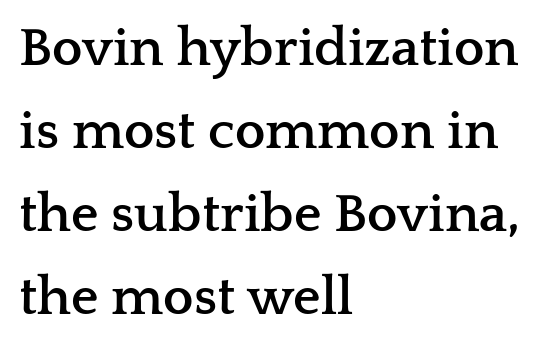
Q: Is the text bold? A: Yes.
Q: Is the text italic (slanted)? A: No, it is upright.
Q: Is the typeface a serif or a sans-serif typeface? A: Serif.
Q: Is the text underlined? A: No.
Q: How is the paragraph aligned? A: Left-aligned.
Q: Is the spacing between letters normal or unusually wide? A: Normal.
Q: Is the spacing between lines tight, normal or loose? A: Normal.
Q: Width (condensed, normal, or wide)? A: Wide.
Q: Stroke contrast? A: Low.
Q: x-height? A: Medium.
Q: Monospaced? A: No.
